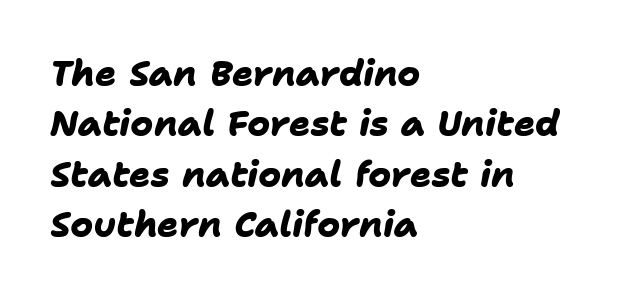
{"serif": "no", "bold": "yes", "weight": "heavy", "width": "normal", "stroke_contrast": "low", "x_height": "medium", "monospaced": "no", "underline": "no", "align": "left", "line_spacing": "normal", "line_spacing_ratio": 1.44, "letter_spacing": "normal", "letter_spacing_em": 0.0, "glyph_px": 35}
